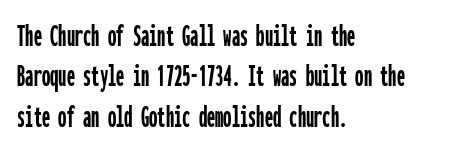
{"serif": "no", "italic": "no", "width": "condensed", "stroke_contrast": "low", "x_height": "medium", "monospaced": "yes", "underline": "no", "align": "left", "line_spacing_ratio": 1.22, "letter_spacing": "normal", "letter_spacing_em": 0.0, "glyph_px": 33}
